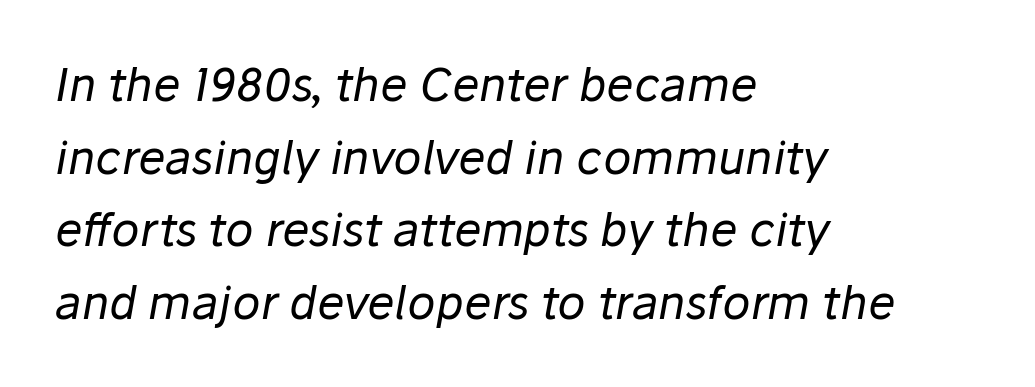
The image shows 46 px regular-weight type, italic (leaning right); set left-aligned, normal line spacing (1.58x), normal letter spacing, not underlined; low stroke contrast and a medium x-height.
